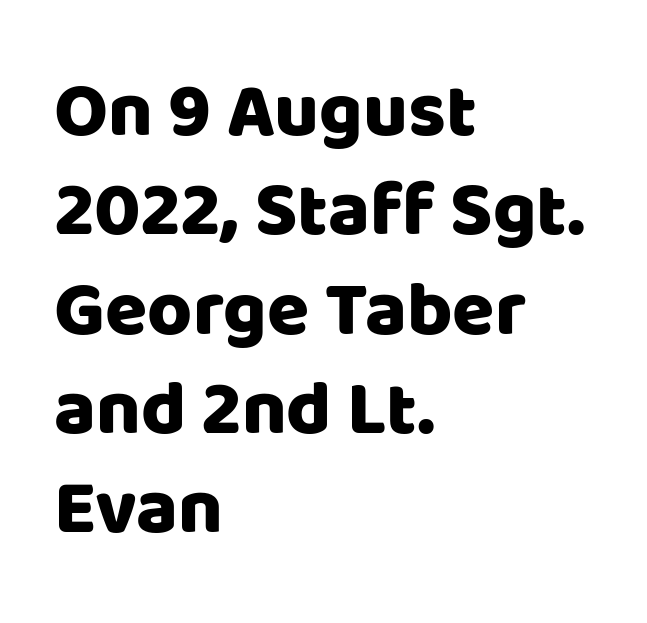
The image shows 77 px sans-serif type, upright; set left-aligned, normal line spacing (1.29x), normal letter spacing, not underlined; low stroke contrast and a large x-height.
